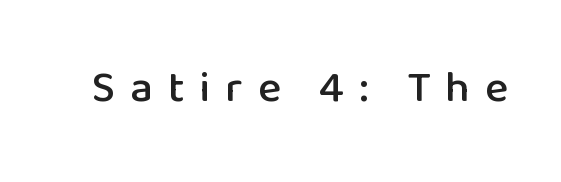
The image shows 44 px sans-serif type, upright; set unusually wide letter spacing (+0.34 em), not underlined; low stroke contrast and a medium x-height.
